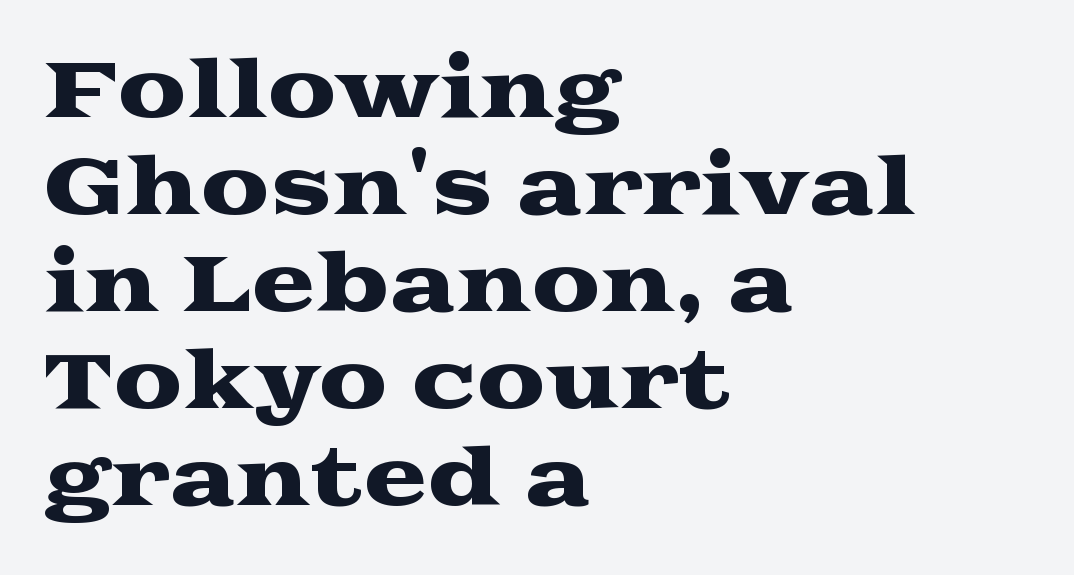
Q: Is the text italic (slanted)? A: No, it is upright.
Q: Is the typeface a serif or a sans-serif typeface? A: Serif.
Q: Is the text underlined? A: No.
Q: How is the paragraph aligned? A: Left-aligned.
Q: Is the spacing between letters normal or unusually wide? A: Normal.
Q: Is the spacing between lines tight, normal or loose? A: Normal.
Q: Width (condensed, normal, or wide)? A: Wide.
Q: Stroke contrast? A: Medium.
Q: x-height? A: Medium.
Q: Monospaced? A: No.
